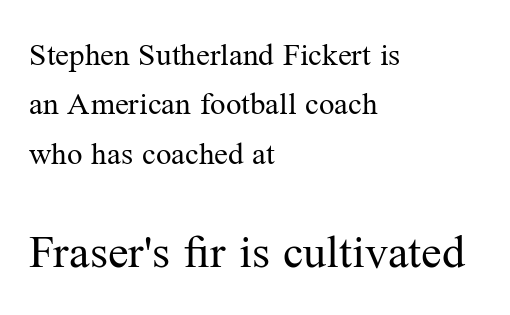
The face looks like a standard text weight, possibly lighter. The passage shown is typed in a proportional face where columns would drift. Horizontal bands of white between lines are of average thickness. Lines of text with bare space underneath. In terms of posture, this sample is upright.
